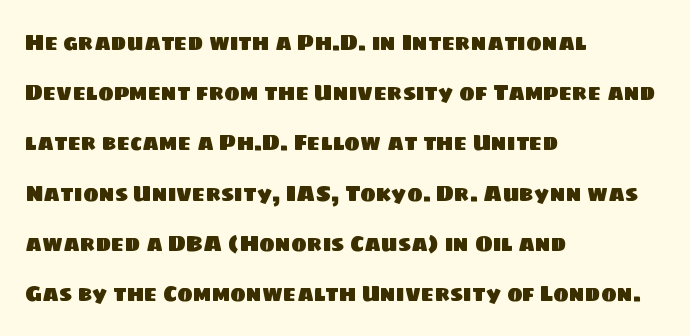
Notice the wide empty band between every row — that's loose leading. Nothing unusual about the tracking: characters are spaced as the font intends. The setting favours the left margin, as ordinary paragraphs usually do. Anything drawn beneath the words? Only blank space.
